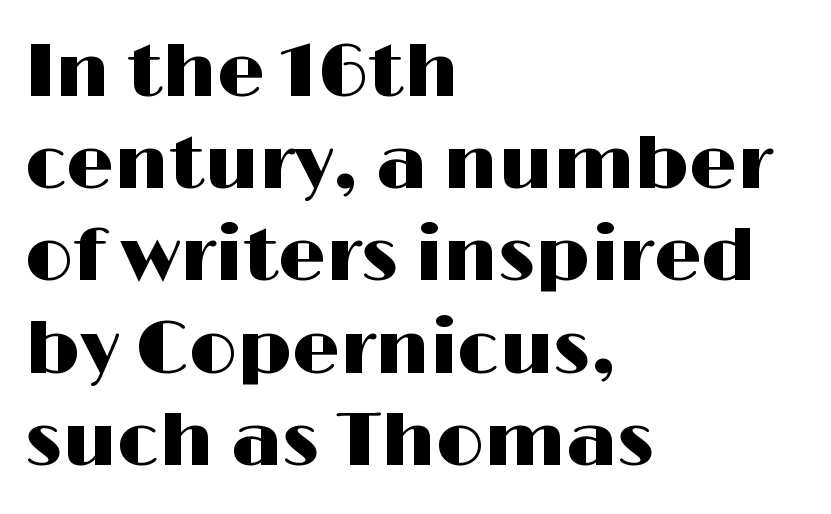
The image shows 75 px wide sans-serif type, upright; set left-aligned, line spacing 1.23x, normal letter spacing, not underlined; high stroke contrast and a medium x-height.
